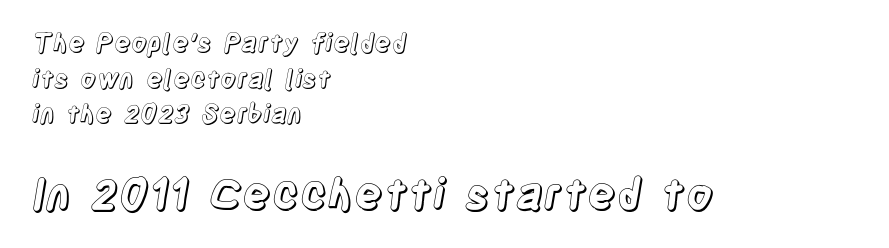
Q: Is the text italic (slanted)? A: Yes.
Q: Is the text underlined? A: No.
Q: How is the paragraph aligned? A: Left-aligned.
Q: Is the spacing between letters normal or unusually wide? A: Normal.
Q: Is the spacing between lines tight, normal or loose? A: Normal.
Q: Which block of text is set in a larger size, the first (top) or the second (bottom)? A: The second (bottom) one.
Q: Width (condensed, normal, or wide)? A: Condensed.
Q: x-height? A: Large.
Q: Monospaced? A: No.
